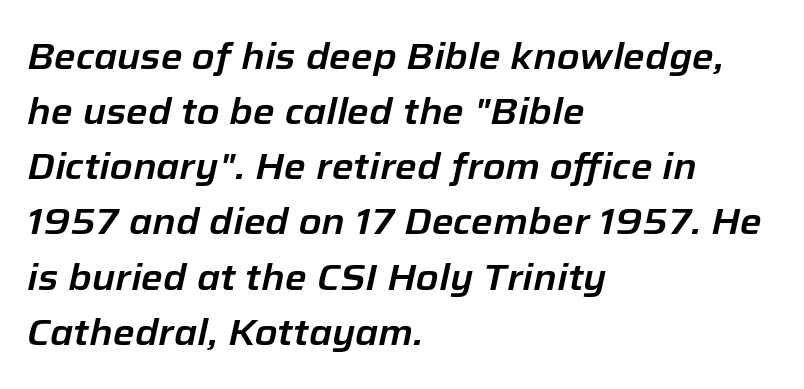
A clean baseline with only descenders dipping below it. The face used here is rendered with its standard letterfit. The paragraph shown leans on its left margin. The line-height multiplier appears to be the usual default. The face used here is proportionally spaced, like ordinary book or web type.
